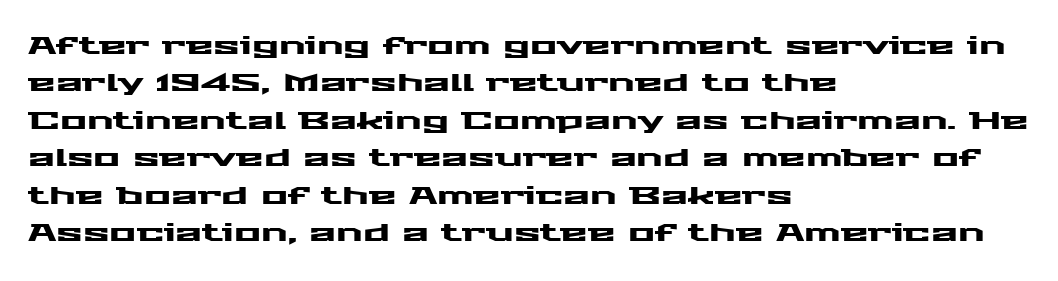
The rendering anchors every line to the left-hand side. The vertical gap from one line to the next is medium. The letterforms sit shoulder to shoulder at normal distance. Lines of text with bare space underneath. This is roman type, the default non-slanted kind.
